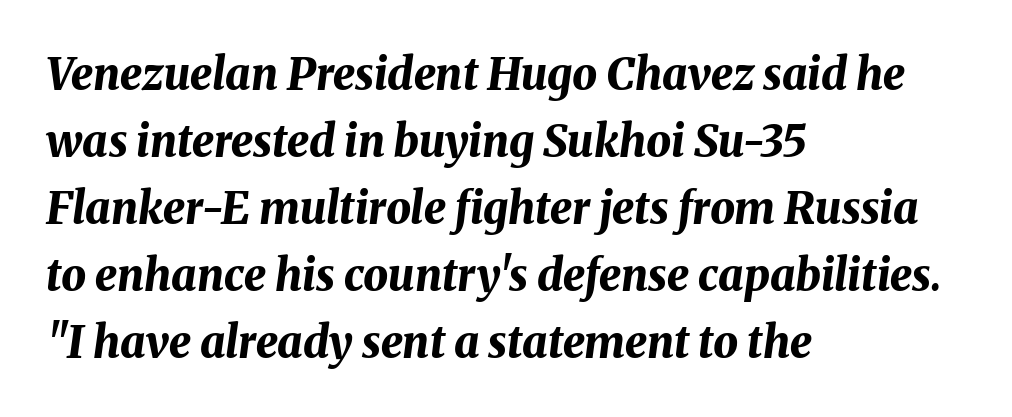
Q: Is the text bold? A: Yes.
Q: Is the text italic (slanted)? A: Yes, it leans right by about 8 degrees.
Q: Is the text underlined? A: No.
Q: How is the paragraph aligned? A: Left-aligned.
Q: Is the spacing between letters normal or unusually wide? A: Normal.
Q: Is the spacing between lines tight, normal or loose? A: Normal.
Q: Width (condensed, normal, or wide)? A: Normal.
Q: Stroke contrast? A: Medium.
Q: x-height? A: Medium.
Q: Monospaced? A: No.
